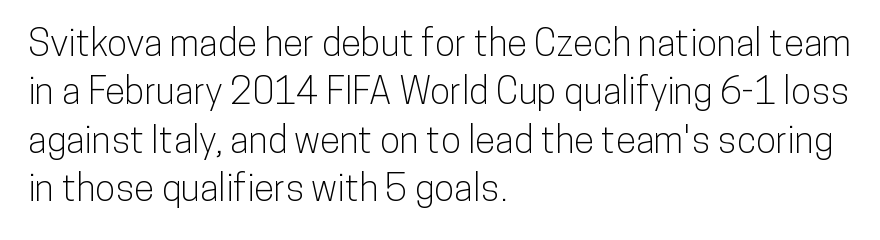
Vertical strokes here are truly vertical. These lines are composed in type without serifs. Here the designer chose a conventional face with non-uniform glyph widths. In terms of letterspacing, this is plain default setting.
